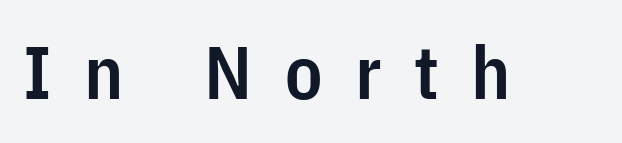
{"serif": "no", "italic": "no", "bold": "semi", "weight": "semibold", "width": "condensed", "stroke_contrast": "low", "x_height": "medium", "monospaced": "no", "underline": "no", "letter_spacing": "wide", "letter_spacing_em": 0.44, "glyph_px": 74}
